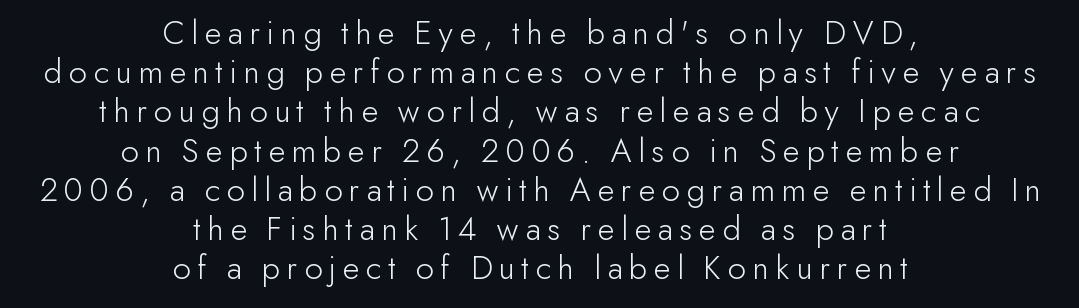
{"serif": "no", "italic": "no", "bold": "no", "weight": "light", "width": "normal", "stroke_contrast": "low", "x_height": "small", "monospaced": "no", "underline": "no", "align": "center", "line_spacing": "tight", "line_spacing_ratio": 1.12, "glyph_px": 35}
